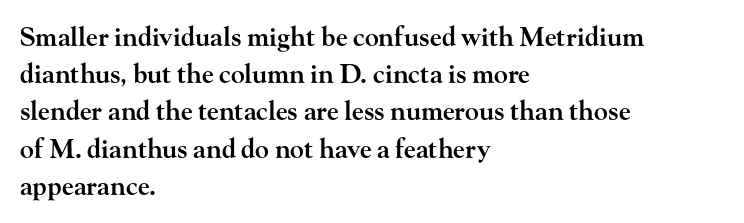
Q: Is the text bold? A: Semi-bold.
Q: Is the text italic (slanted)? A: No, it is upright.
Q: Is the text underlined? A: No.
Q: How is the paragraph aligned? A: Left-aligned.
Q: Is the spacing between letters normal or unusually wide? A: Normal.
Q: Is the spacing between lines tight, normal or loose? A: Normal.
